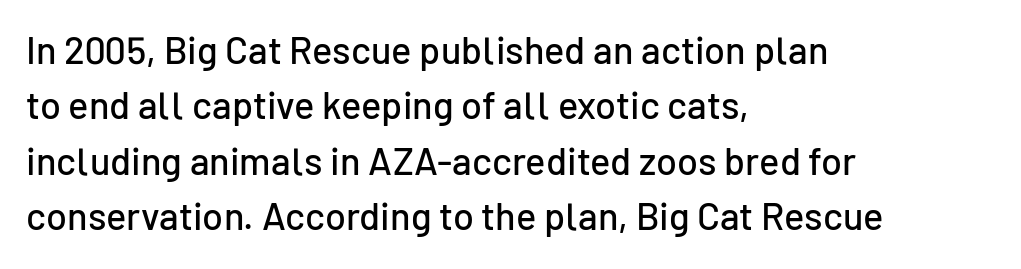
Q: Is the text italic (slanted)? A: No, it is upright.
Q: Is the typeface a serif or a sans-serif typeface? A: Sans-serif.
Q: Is the text underlined? A: No.
Q: How is the paragraph aligned? A: Left-aligned.
Q: Is the spacing between letters normal or unusually wide? A: Normal.
Q: Is the spacing between lines tight, normal or loose? A: Normal.
Q: Width (condensed, normal, or wide)? A: Normal.
Q: Stroke contrast? A: Low.
Q: x-height? A: Medium.
Q: Monospaced? A: No.
